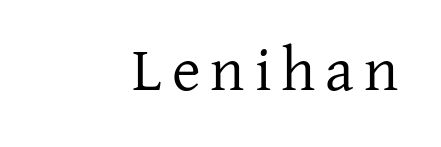
Q: Is the text bold? A: No.
Q: Is the text italic (slanted)? A: No, it is upright.
Q: Is the typeface a serif or a sans-serif typeface? A: Serif.
Q: Is the text underlined? A: No.
Q: How is the paragraph aligned? A: Right-aligned.
Q: Width (condensed, normal, or wide)? A: Normal.
Q: Stroke contrast? A: Low.
Q: x-height? A: Medium.
Q: Monospaced? A: No.
